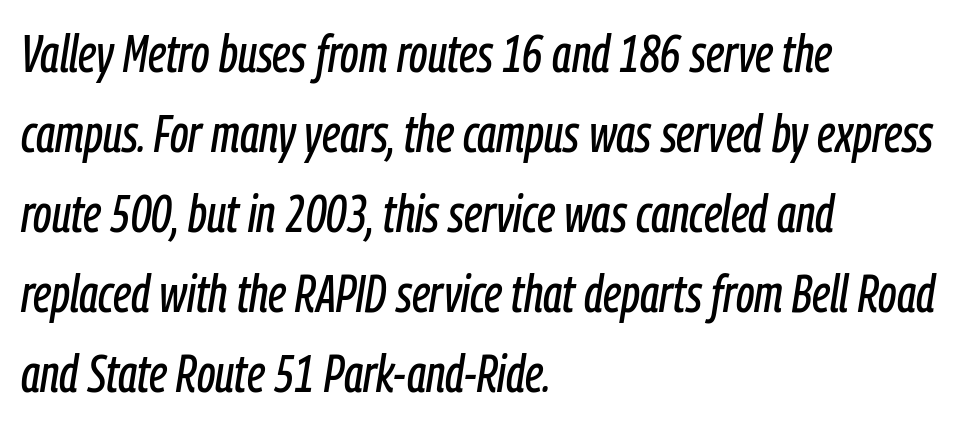
Q: Is the text italic (slanted)? A: Yes, it leans right by about 9 degrees.
Q: Is the text underlined? A: No.
Q: How is the paragraph aligned? A: Left-aligned.
Q: Is the spacing between letters normal or unusually wide? A: Normal.
Q: Is the spacing between lines tight, normal or loose? A: Normal.
Q: Width (condensed, normal, or wide)? A: Condensed.
Q: Stroke contrast? A: Low.
Q: x-height? A: Medium.
Q: Monospaced? A: No.
